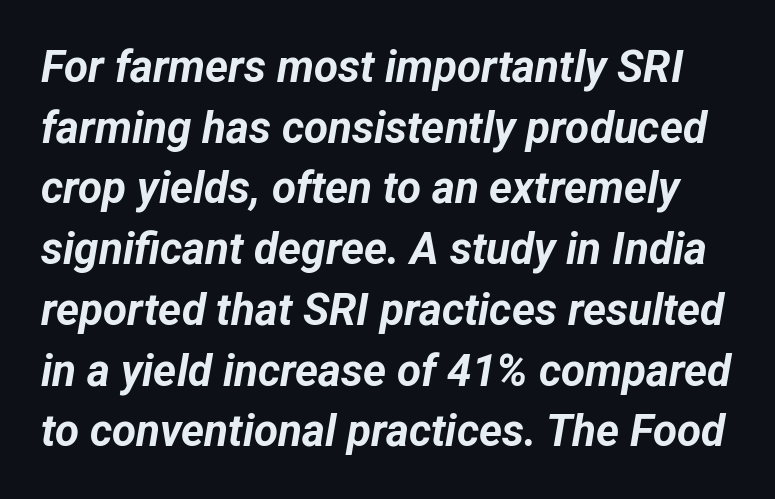
{"italic": "yes", "lean": "right", "slant_degrees": 12, "bold": "yes", "weight": "bold", "width": "normal", "stroke_contrast": "low", "x_height": "medium", "monospaced": "no", "underline": "no", "line_spacing": "normal", "line_spacing_ratio": 1.38, "letter_spacing": "normal", "letter_spacing_em": 0.0, "glyph_px": 44}
